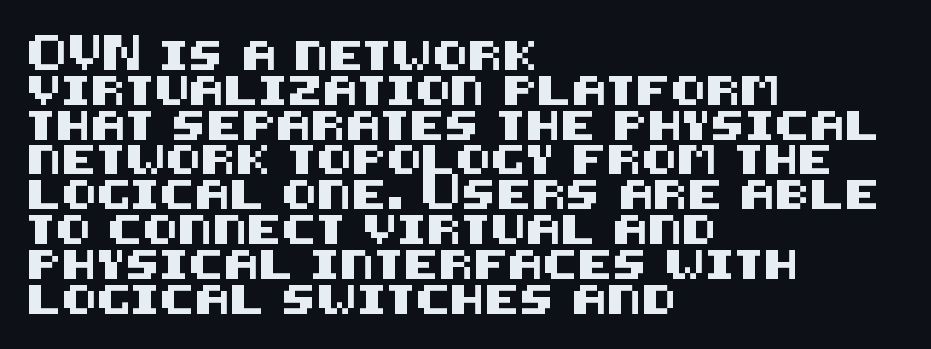
{"serif": "no", "italic": "no", "width": "normal", "stroke_contrast": "medium", "x_height": "large", "underline": "no", "align": "left", "line_spacing_ratio": 1.2, "letter_spacing": "normal", "letter_spacing_em": 0.0, "glyph_px": 29}
